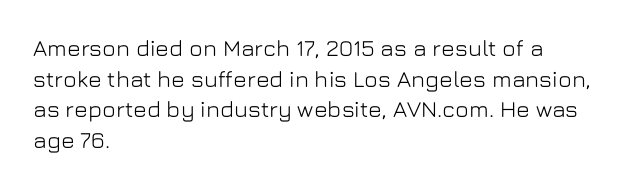
A typesetter would call this leading conventional body-copy spacing. No italicization has been applied; the sample stays upright. Tracking value appears to be zero — textbook default spacing. Short and long lines alike share a common starting point at left. Decoration check: the copy has no underline.
